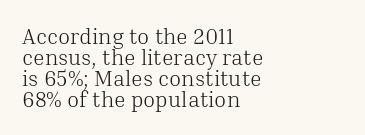
{"italic": "no", "bold": "no", "underline": "no", "align": "left", "line_spacing": "tight", "line_spacing_ratio": 0.96, "letter_spacing": "normal", "letter_spacing_em": 0.0, "glyph_px": 22}
